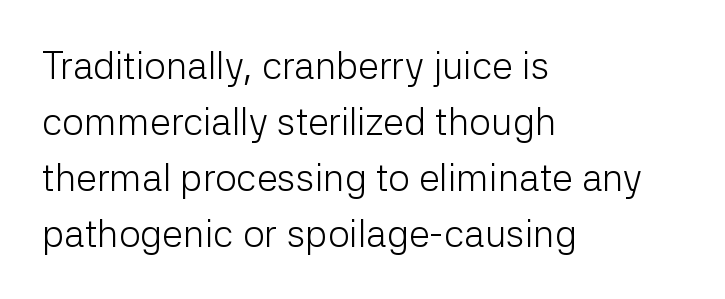
The image shows 38 px light sans-serif type, upright; set left-aligned, normal line spacing (1.47x), normal letter spacing, not underlined; low stroke contrast and a medium x-height.
